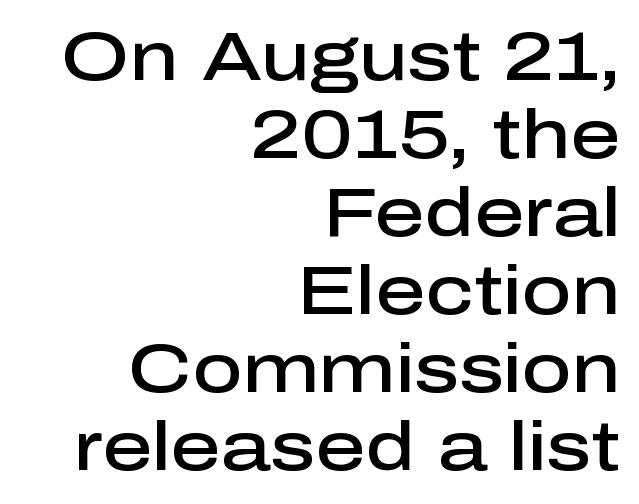
{"serif": "no", "italic": "no", "bold": "semi", "weight": "semibold", "width": "normal", "stroke_contrast": "low", "x_height": "medium", "monospaced": "no", "underline": "no", "align": "right", "line_spacing": "tight", "line_spacing_ratio": 1.13, "letter_spacing": "normal", "letter_spacing_em": 0.0, "glyph_px": 69}
